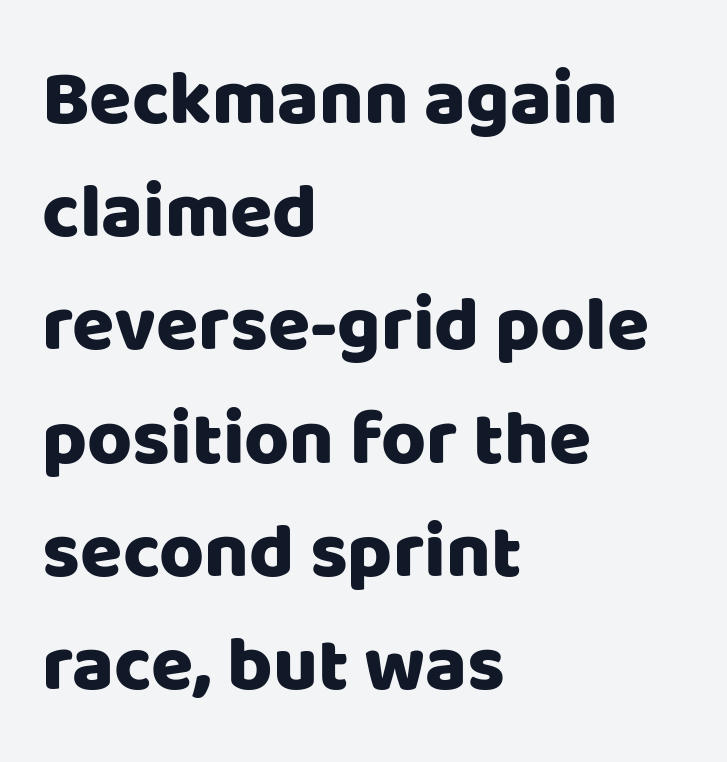
{"serif": "no", "italic": "no", "width": "normal", "stroke_contrast": "low", "x_height": "large", "monospaced": "no", "underline": "no", "align": "left", "line_spacing": "normal", "line_spacing_ratio": 1.47, "letter_spacing": "normal", "letter_spacing_em": 0.0, "glyph_px": 77}
